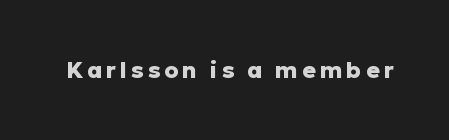
Q: Is the text bold? A: Yes.
Q: Is the text italic (slanted)? A: No, it is upright.
Q: Is the text underlined? A: No.
